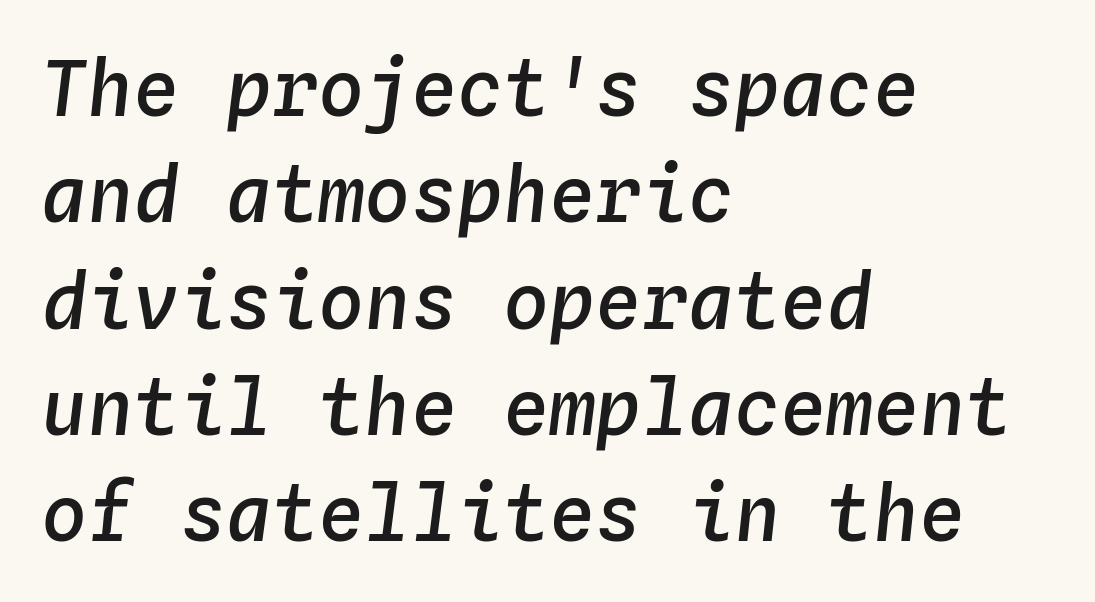
The typesetting leans somewhat heavy: a semibold. The passage shown is typed in a monospace face where columns stay perfectly aligned. Would a proofreader flag this as italicized? Yes. Is the letter spacing exaggerated? No — it looks like the ordinary default.
